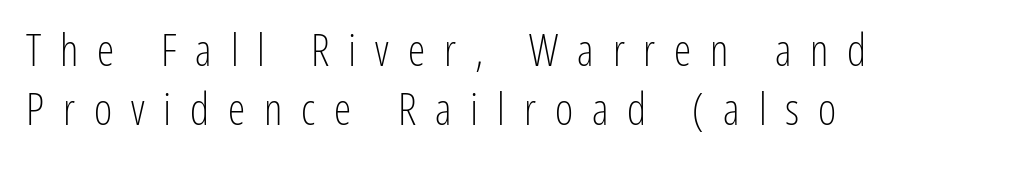
Teacher's note: observe the even left margin — that is flush-left alignment. A light-to-regular cut is what we see here. Honestly, the letter spacing is so wide it's the main thing you notice. Upright lettering throughout.
